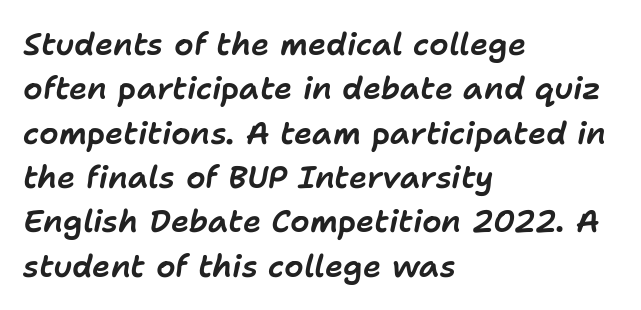
Is this a fixed-width face? No — the glyphs have proportional, varying widths. Glance below the letters and you will spot only blank space. Tracking value appears to be zero — textbook default spacing. Tall strokes in this sample are angled rather than plumb. The ragged edge is on the right, which tells us the setting is flush left.
